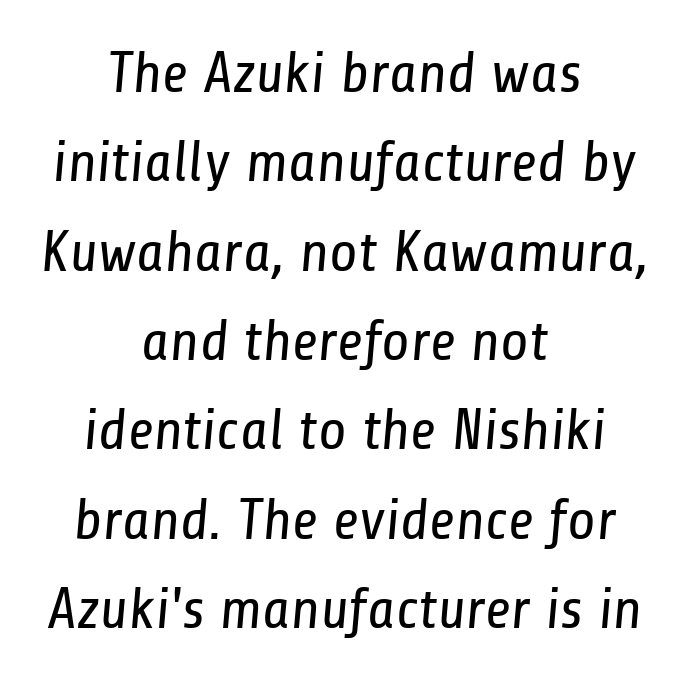
Q: Is the text bold? A: No.
Q: Is the typeface a serif or a sans-serif typeface? A: Sans-serif.
Q: Is the text underlined? A: No.
Q: How is the paragraph aligned? A: Centered.
Q: Is the spacing between letters normal or unusually wide? A: Normal.
Q: Is the spacing between lines tight, normal or loose? A: Normal.
Q: Width (condensed, normal, or wide)? A: Condensed.
Q: Stroke contrast? A: Low.
Q: x-height? A: Medium.
Q: Monospaced? A: No.
